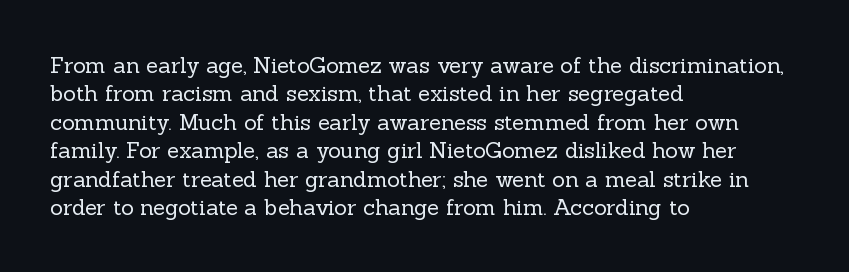
Rule under the text: the space is simply empty. Honestly, the letter spacing is just normal — you wouldn't notice it. The font's upright variant was chosen for this text. The strokes are not fattened; the text isn't bold. Layout note: lines flush left. The designer left line spacing at the default.
